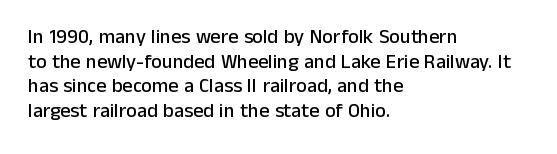
{"italic": "no", "underline": "no", "align": "left", "line_spacing_ratio": 1.23, "letter_spacing": "normal", "letter_spacing_em": 0.0, "glyph_px": 20}
